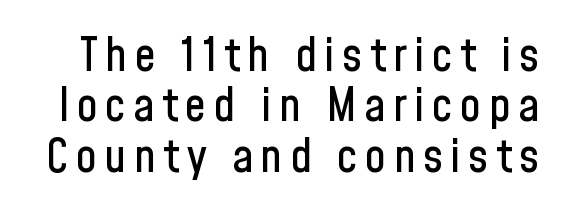
Posture: upright roman. The passage shown stacks its lines with hardly any gap. A bare baseline throughout the passage. Is this a sans? Yes — the strokes have no serifs. A typesetter would call this proportional, since set widths differ per character.
